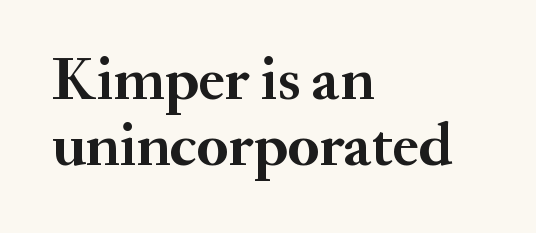
Leading is clearly below the norm, producing a dense column. The letters advance in unequal steps, a hallmark of proportional type. Nothing unusual about the tracking: characters are spaced as the font intends. This sample uses an upright cut, with every glyph sitting square on the baseline. Any mark beneath the type? The region is blank.
